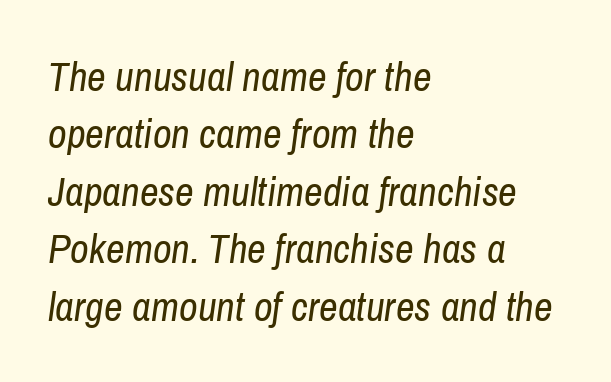
Q: Is the text bold? A: No.
Q: Is the text italic (slanted)? A: Yes, it leans right by about 8 degrees.
Q: Is the text underlined? A: No.
Q: How is the paragraph aligned? A: Left-aligned.
Q: Is the spacing between letters normal or unusually wide? A: Normal.
Q: Is the spacing between lines tight, normal or loose? A: Normal.
Q: Width (condensed, normal, or wide)? A: Condensed.
Q: Stroke contrast? A: Low.
Q: x-height? A: Medium.
Q: Monospaced? A: No.
